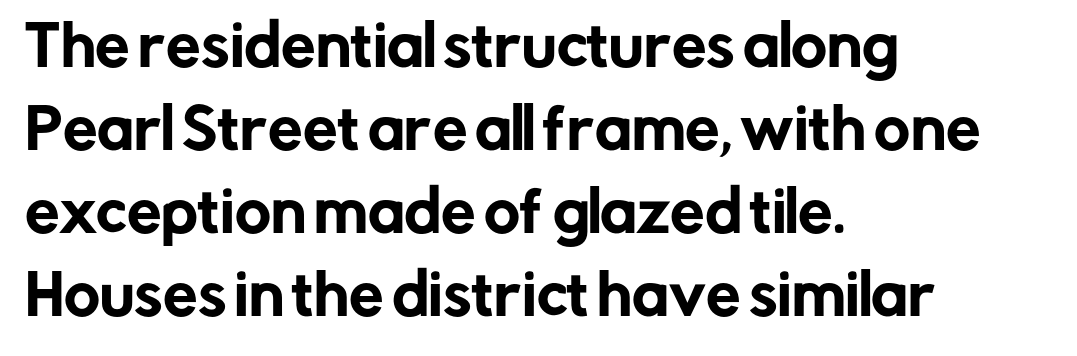
The image shows 55 px sans-serif type, upright; set left-aligned, normal line spacing (1.51x), normal letter spacing, not underlined; low stroke contrast and a medium x-height.
